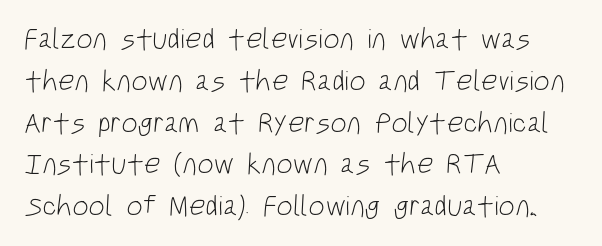
The image shows 29 px light, condensed sans-serif type; set left-aligned, normal line spacing (1.44x), normal letter spacing, not underlined; low stroke contrast and a large x-height.
